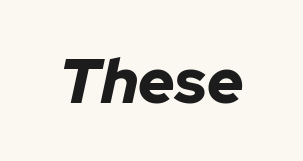
The image shows 63 px bold type, italic (leaning right); set normal letter spacing, not underlined; low stroke contrast and a medium x-height.
